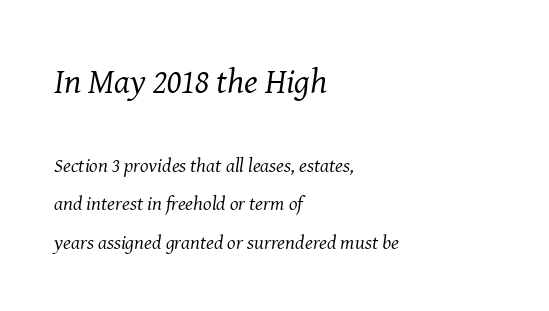
Q: Is the text bold? A: No.
Q: Is the text italic (slanted)? A: Yes, it leans right by about 8 degrees.
Q: Is the typeface a serif or a sans-serif typeface? A: Serif.
Q: Is the text underlined? A: No.
Q: How is the paragraph aligned? A: Left-aligned.
Q: Is the spacing between letters normal or unusually wide? A: Normal.
Q: Is the spacing between lines tight, normal or loose? A: Loose.
Q: Which block of text is set in a larger size, the first (top) or the second (bottom)? A: The first (top) one.
Q: Width (condensed, normal, or wide)? A: Normal.
Q: Stroke contrast? A: Medium.
Q: x-height? A: Medium.
Q: Monospaced? A: No.
